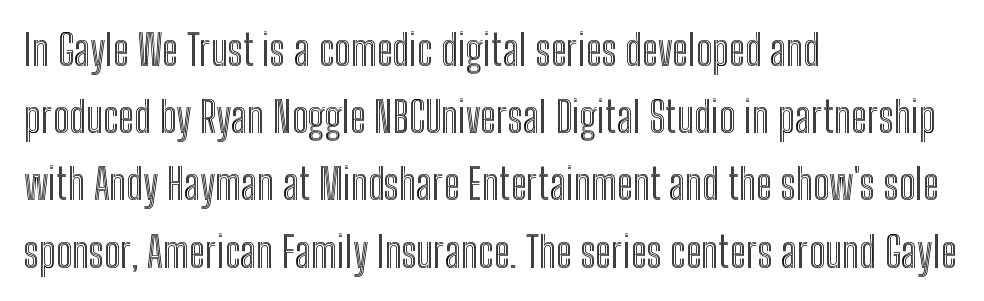
Ascenders rise straight up at ninety degrees. Notice how the passage keeps a crisp vertical edge on the left only. The zone under the glyphs is completely vacant. If you measured baseline to baseline, you'd find a middling distance.
